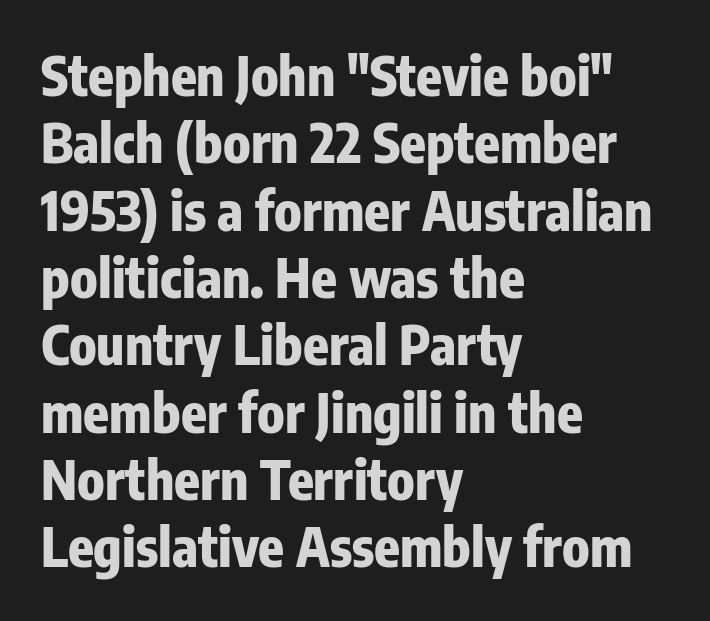
{"serif": "no", "italic": "no", "bold": "yes", "weight": "heavy", "width": "condensed", "stroke_contrast": "low", "x_height": "medium", "monospaced": "no", "underline": "no", "align": "left", "line_spacing": "normal", "line_spacing_ratio": 1.27, "letter_spacing": "normal", "letter_spacing_em": 0.0, "glyph_px": 53}
